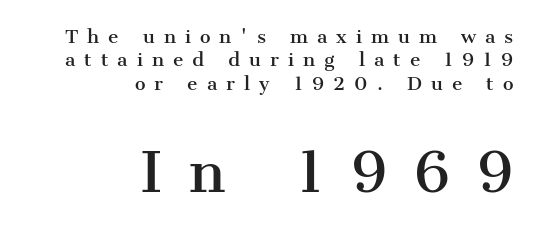
The image shows 54 px serif type, upright; set right-aligned, normal line spacing (1.3x), unusually wide letter spacing (+0.5 em), not underlined; the second (bottom) block is 3.0x larger; medium stroke contrast and a medium x-height.
